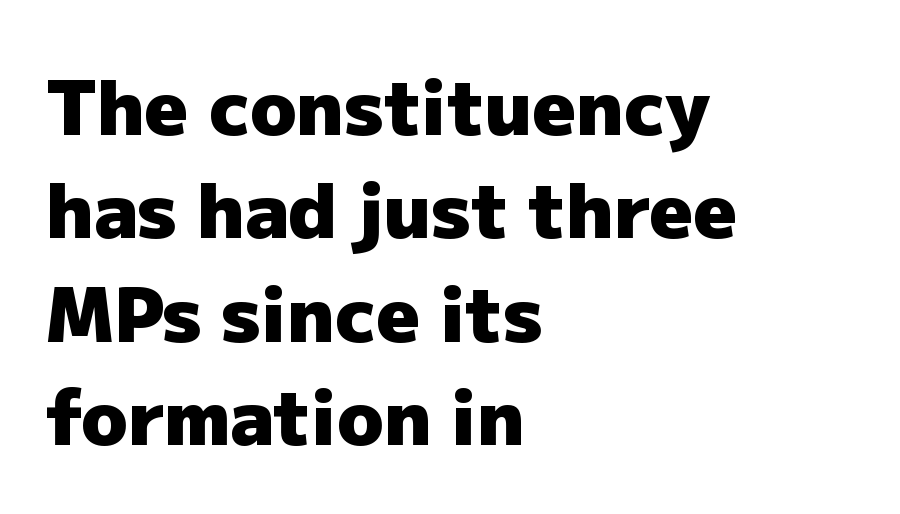
{"serif": "no", "italic": "no", "bold": "yes", "weight": "heavy", "width": "normal", "stroke_contrast": "low", "x_height": "medium", "monospaced": "no", "underline": "no", "align": "left", "line_spacing": "normal", "line_spacing_ratio": 1.36, "letter_spacing": "normal", "letter_spacing_em": 0.0, "glyph_px": 76}
